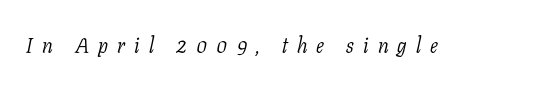
{"italic": "yes", "lean": "right", "slant_degrees": 11, "bold": "no", "underline": "no", "letter_spacing": "wide", "letter_spacing_em": 0.43, "glyph_px": 21}
